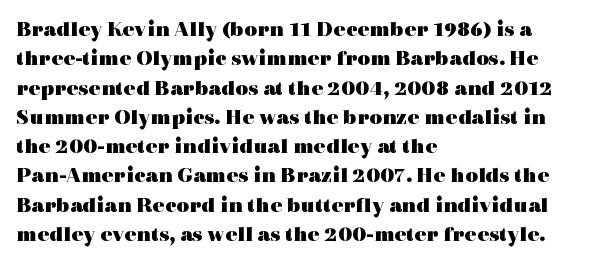
The image shows 22 px bold type, upright; set left-aligned, normal line spacing (1.33x), normal letter spacing, not underlined.
